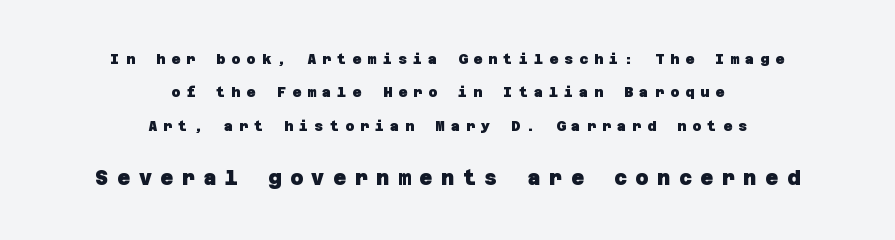
The image shows 20 px bold type; set centered, loose line spacing (2.38x), unusually wide letter spacing (+0.43 em), not underlined; the second (bottom) block is 1.43x larger.
